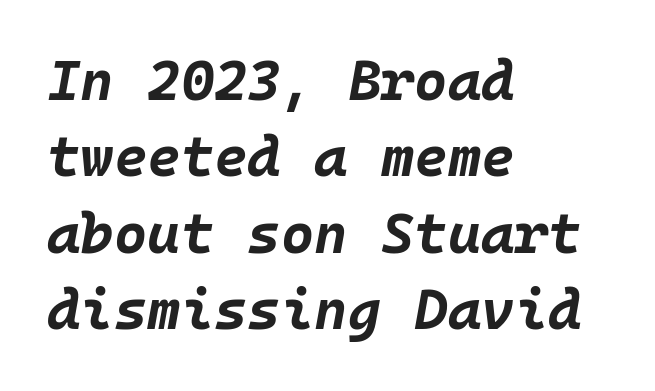
{"italic": "yes", "lean": "right", "slant_degrees": 10, "bold": "yes", "weight": "bold", "width": "normal", "stroke_contrast": "low", "x_height": "large", "monospaced": "yes", "underline": "no", "align": "left", "line_spacing": "normal", "line_spacing_ratio": 1.34, "letter_spacing": "normal", "letter_spacing_em": 0.0, "glyph_px": 57}
